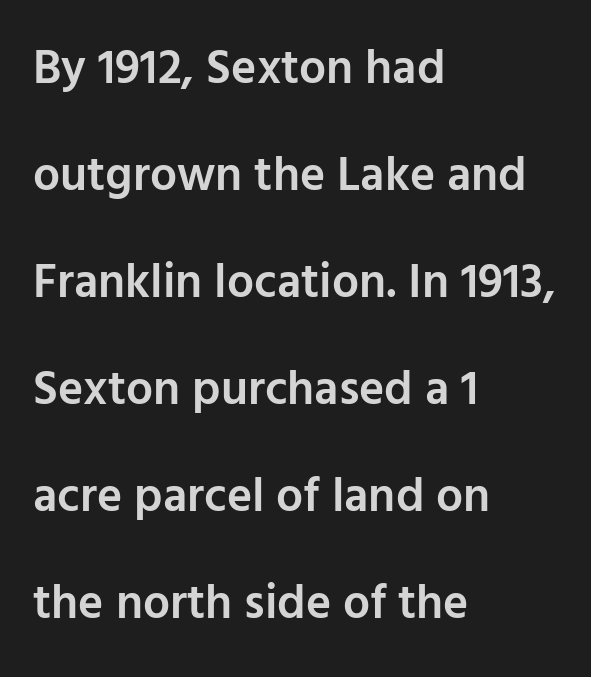
Q: Is the text bold? A: Semi-bold.
Q: Is the text italic (slanted)? A: No, it is upright.
Q: Is the typeface a serif or a sans-serif typeface? A: Sans-serif.
Q: Is the text underlined? A: No.
Q: How is the paragraph aligned? A: Left-aligned.
Q: Is the spacing between letters normal or unusually wide? A: Normal.
Q: Is the spacing between lines tight, normal or loose? A: Loose.
Q: Width (condensed, normal, or wide)? A: Normal.
Q: Stroke contrast? A: Low.
Q: x-height? A: Medium.
Q: Monospaced? A: No.
